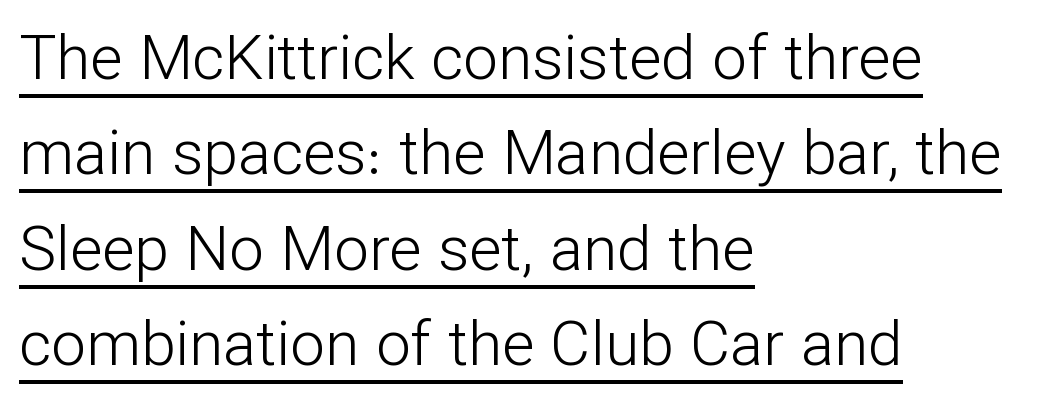
Q: Is the text bold? A: No.
Q: Is the text italic (slanted)? A: No, it is upright.
Q: Is the typeface a serif or a sans-serif typeface? A: Sans-serif.
Q: Is the text underlined? A: Yes.
Q: How is the paragraph aligned? A: Left-aligned.
Q: Is the spacing between letters normal or unusually wide? A: Normal.
Q: Is the spacing between lines tight, normal or loose? A: Normal.
Q: Width (condensed, normal, or wide)? A: Normal.
Q: Stroke contrast? A: Low.
Q: x-height? A: Medium.
Q: Monospaced? A: No.
